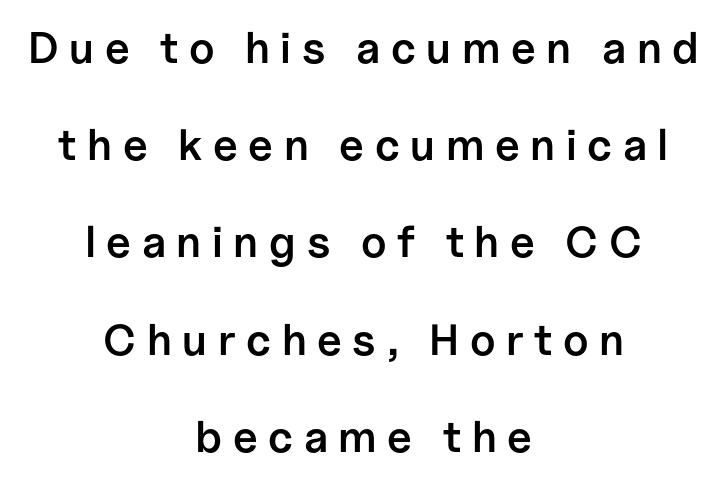
There is plenty of visible air inserted between adjacent glyphs. As a designer I'd log this as weight 600, semibold. One-word summary of the alignment: center. If you drew a line through each stem, it would be perfectly vertical. Has an underline been added? It has not.
